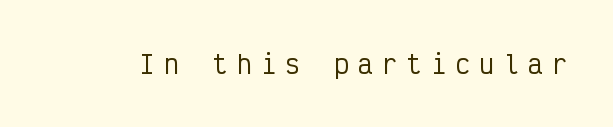
{"italic": "no", "underline": "no", "letter_spacing": "wide", "letter_spacing_em": 0.37, "glyph_px": 25}
